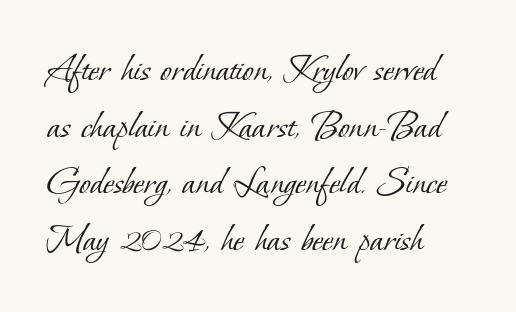
Q: Is the text bold? A: No.
Q: Is the typeface a serif or a sans-serif typeface? A: Serif.
Q: Is the text underlined? A: No.
Q: How is the paragraph aligned? A: Left-aligned.
Q: Is the spacing between letters normal or unusually wide? A: Normal.
Q: Is the spacing between lines tight, normal or loose? A: Normal.
Q: Width (condensed, normal, or wide)? A: Normal.
Q: Stroke contrast? A: Low.
Q: x-height? A: Small.
Q: Monospaced? A: No.
